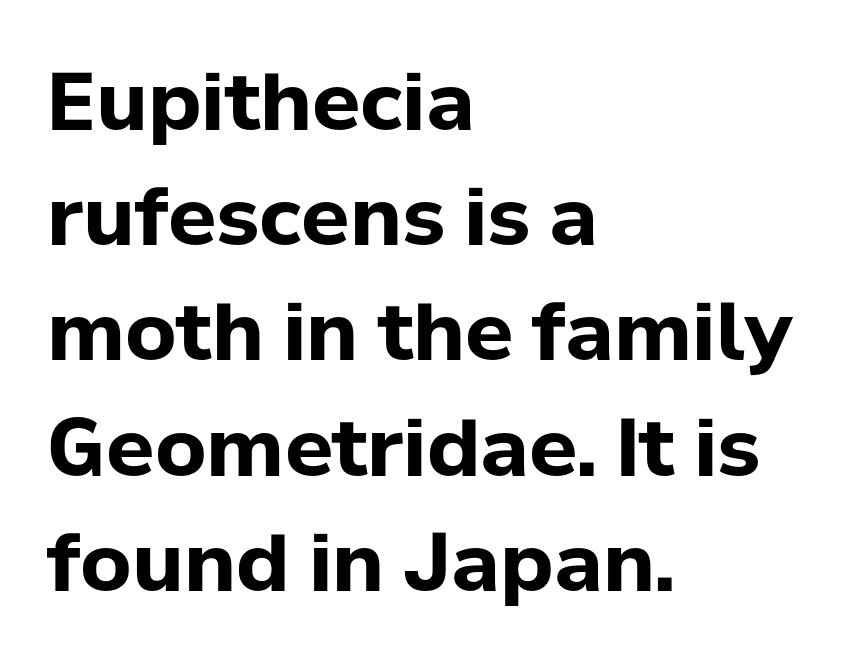
Just letters on the line, the space beneath them empty. Weight: bold. Proportional: the letters do not fall into vertical columns. To sum up the face: it is a sans, with no serifs. The letters stand straight up with perfectly vertical stems.
